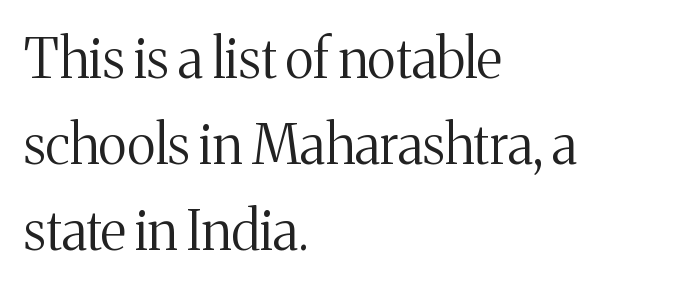
The image shows 54 px regular-weight serif type, upright; set left-aligned, normal line spacing (1.59x), normal letter spacing, not underlined; medium stroke contrast and a medium x-height.
